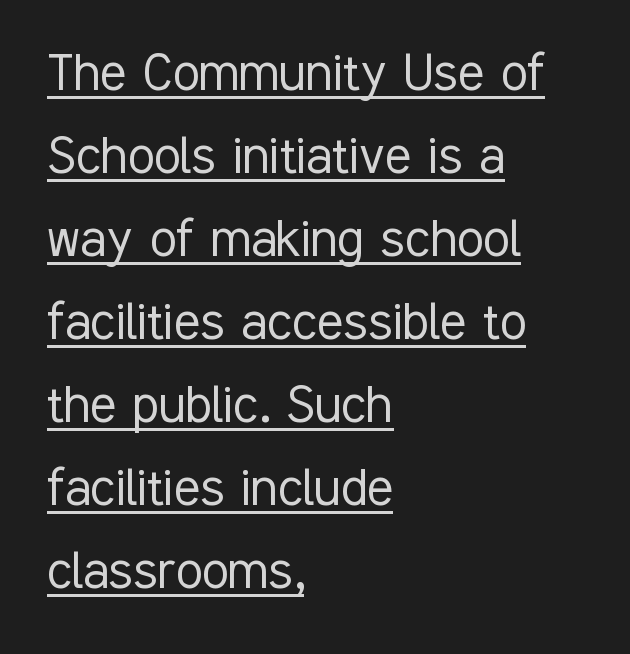
The image shows 61 px light, condensed sans-serif type, upright; set left-aligned, normal line spacing (1.36x), normal letter spacing, underlined; low stroke contrast and a medium x-height.
